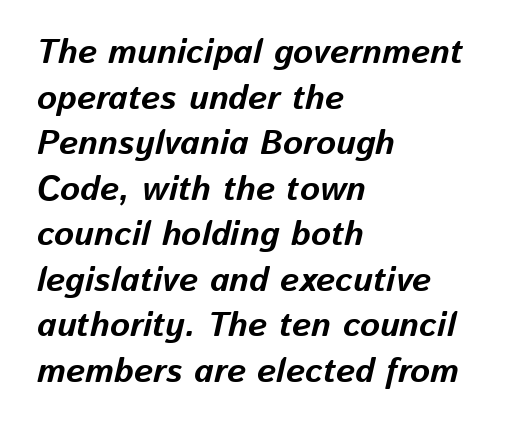
{"italic": "yes", "lean": "right", "slant_degrees": 13, "bold": "yes", "weight": "bold", "width": "normal", "stroke_contrast": "low", "x_height": "medium", "monospaced": "no", "underline": "no", "align": "left", "line_spacing": "normal", "line_spacing_ratio": 1.34, "letter_spacing": "normal", "letter_spacing_em": 0.0, "glyph_px": 34}
